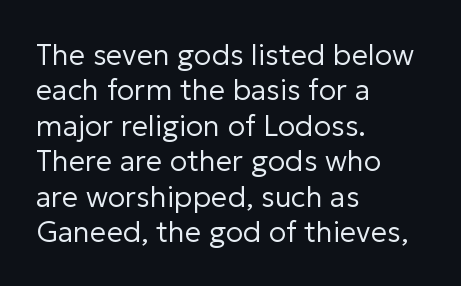
The image shows 29 px regular-weight sans-serif type, upright; set left-aligned, line spacing 1.22x, normal letter spacing, not underlined; low stroke contrast and a medium x-height.
